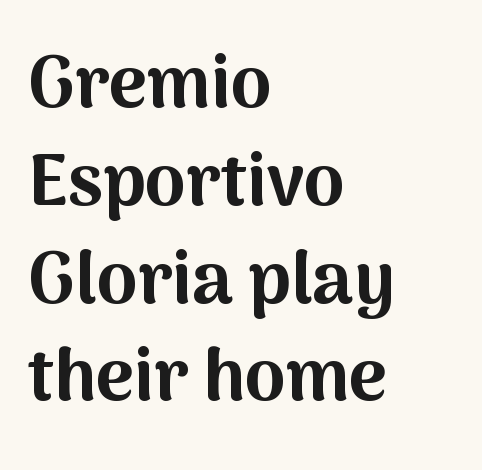
Q: Is the text bold? A: Yes.
Q: Is the text italic (slanted)? A: No, it is upright.
Q: Is the typeface a serif or a sans-serif typeface? A: Sans-serif.
Q: Is the text underlined? A: No.
Q: How is the paragraph aligned? A: Left-aligned.
Q: Is the spacing between letters normal or unusually wide? A: Normal.
Q: Is the spacing between lines tight, normal or loose? A: Normal.
Q: Width (condensed, normal, or wide)? A: Normal.
Q: Stroke contrast? A: Medium.
Q: x-height? A: Medium.
Q: Monospaced? A: No.
